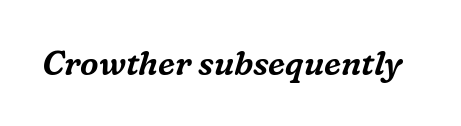
The image shows 33 px serif type, italic (leaning right); set normal letter spacing, not underlined; medium stroke contrast and a medium x-height.
